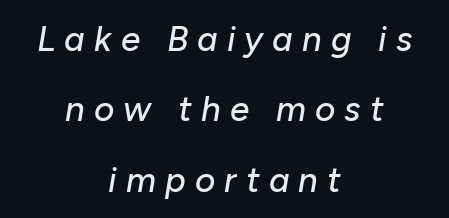
{"italic": "yes", "lean": "right", "slant_degrees": 10, "width": "normal", "stroke_contrast": "low", "x_height": "medium", "monospaced": "no", "underline": "no", "align": "center", "line_spacing": "loose", "line_spacing_ratio": 2.01, "letter_spacing": "wide", "letter_spacing_em": 0.26, "glyph_px": 35}
